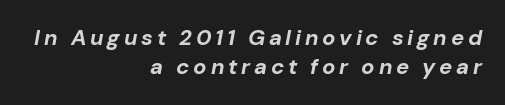
The image shows 22 px bold type, italic (leaning right); set right-aligned, normal line spacing (1.34x), not underlined.
